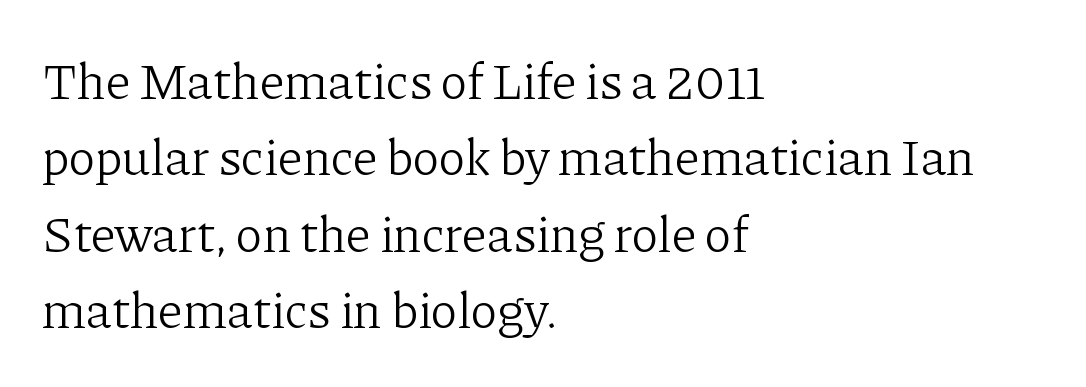
Q: Is the text bold? A: No.
Q: Is the text italic (slanted)? A: No, it is upright.
Q: Is the typeface a serif or a sans-serif typeface? A: Serif.
Q: Is the text underlined? A: No.
Q: How is the paragraph aligned? A: Left-aligned.
Q: Is the spacing between letters normal or unusually wide? A: Normal.
Q: Is the spacing between lines tight, normal or loose? A: Normal.
Q: Width (condensed, normal, or wide)? A: Normal.
Q: Stroke contrast? A: Low.
Q: x-height? A: Medium.
Q: Monospaced? A: No.
